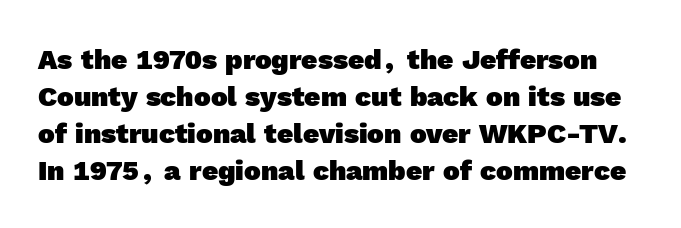
Q: Is the text bold? A: Yes.
Q: Is the typeface a serif or a sans-serif typeface? A: Sans-serif.
Q: Is the text underlined? A: No.
Q: Is the spacing between letters normal or unusually wide? A: Normal.
Q: Is the spacing between lines tight, normal or loose? A: Normal.
Q: Width (condensed, normal, or wide)? A: Normal.
Q: x-height? A: Medium.
Q: Monospaced? A: No.
